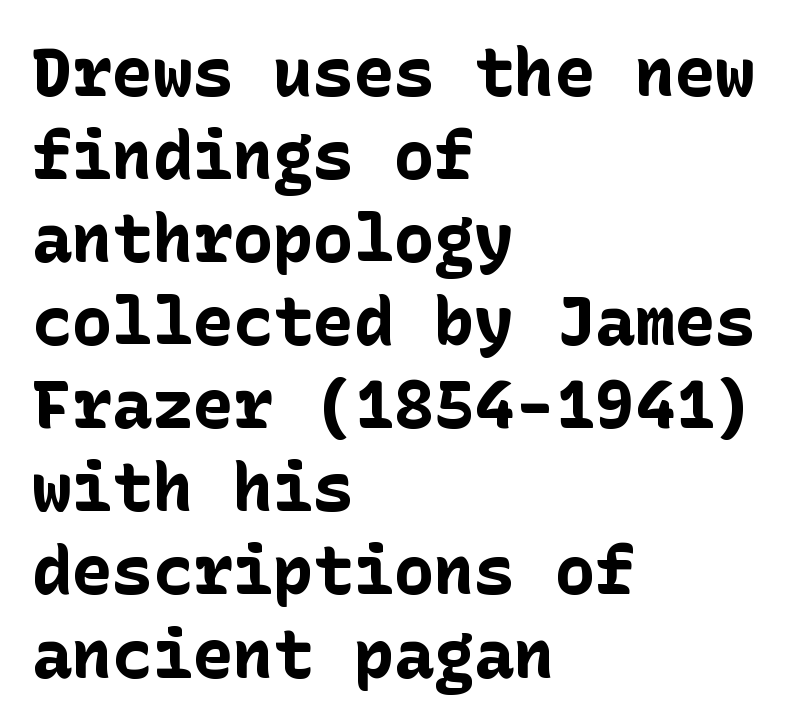
The image shows 67 px bold sans-serif type, upright; set left-aligned, line spacing 1.24x, normal letter spacing, not underlined; low stroke contrast and a medium x-height.
